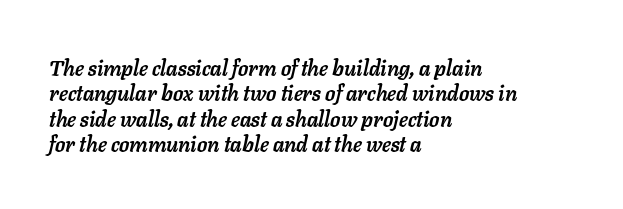
The image shows 21 px bold type, italic (leaning right); set left-aligned, line spacing 1.21x, normal letter spacing, not underlined.
